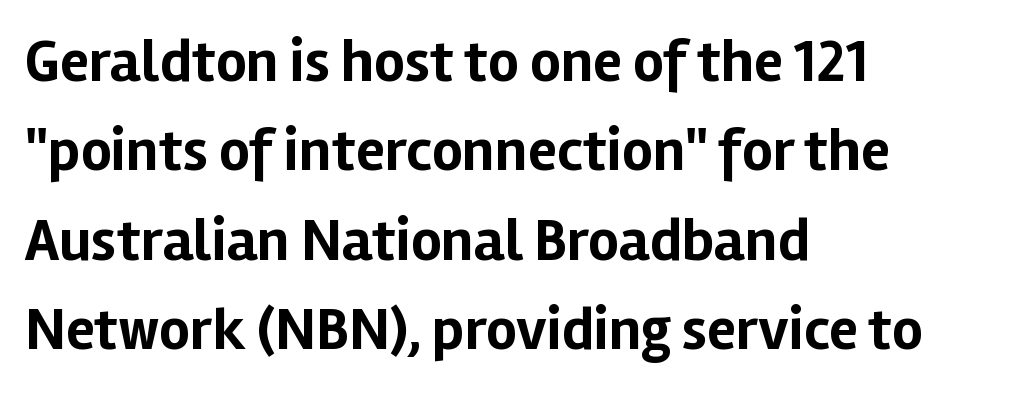
The letters advance in unequal steps, a hallmark of proportional type. Each new line begins a customary step beneath the previous one. Posture: vertical. A clean baseline with only descenders dipping below it. Compared with an ordinary text face, these strokes are far heavier — a full bold.
